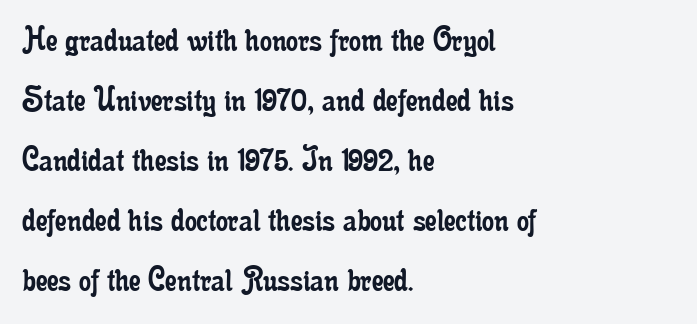
Leftover space on each line is placed entirely after the last word. Italic? Not at all — the glyphs are vertical. Underline: absent. The horizontal fit of the characters is conventional and even. Compared with a typical body face, this is equally light or lighter still. The characters display serif detailing at their extremities.
